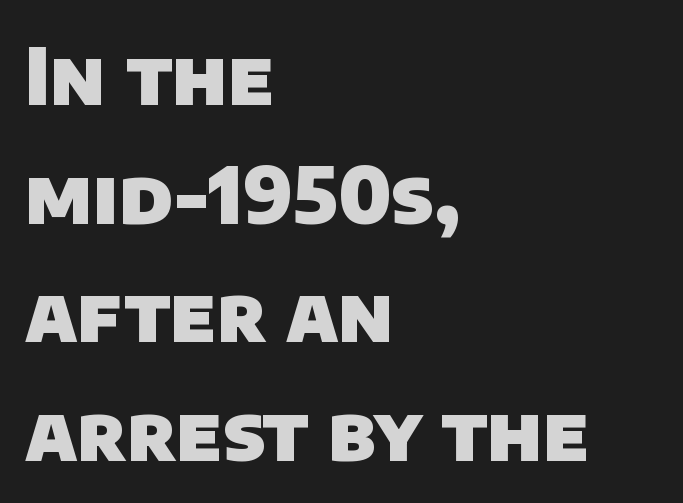
The image shows 77 px heavy sans-serif type; set left-aligned, normal line spacing (1.54x), normal letter spacing, not underlined; low stroke contrast and a large x-height.
